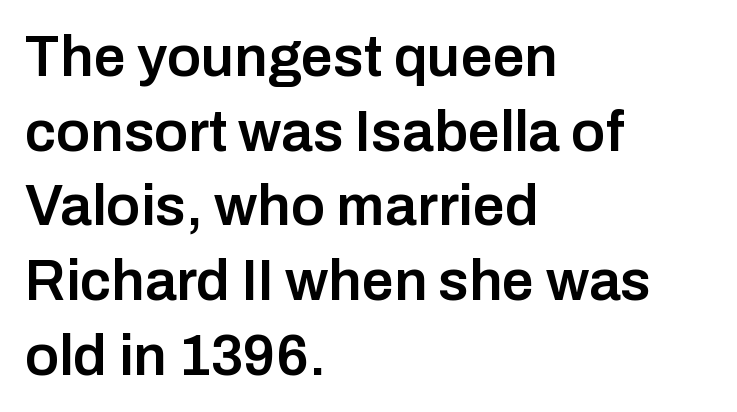
Q: Is the text bold? A: Semi-bold.
Q: Is the text italic (slanted)? A: No, it is upright.
Q: Is the typeface a serif or a sans-serif typeface? A: Sans-serif.
Q: Is the text underlined? A: No.
Q: How is the paragraph aligned? A: Left-aligned.
Q: Is the spacing between letters normal or unusually wide? A: Normal.
Q: Is the spacing between lines tight, normal or loose? A: Normal.
Q: Width (condensed, normal, or wide)? A: Normal.
Q: Stroke contrast? A: Low.
Q: x-height? A: Medium.
Q: Monospaced? A: No.
